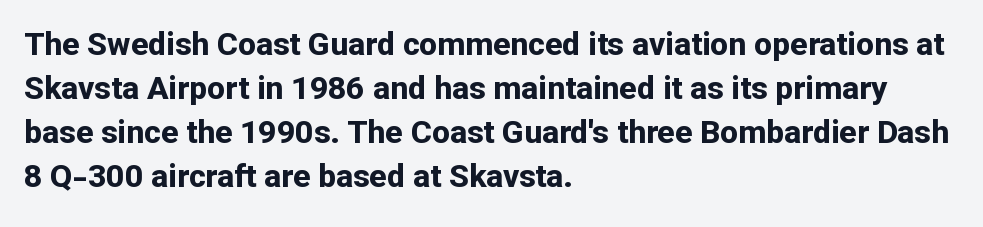
The image shows 32 px bold sans-serif type, upright; set left-aligned, normal line spacing (1.37x), normal letter spacing, not underlined; low stroke contrast and a medium x-height.
